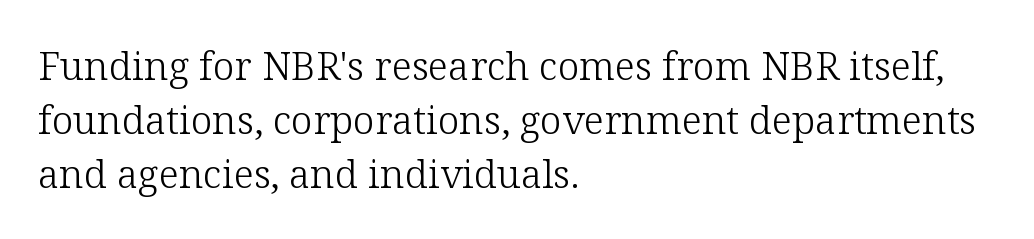
{"serif": "yes", "italic": "no", "bold": "no", "weight": "light", "width": "normal", "stroke_contrast": "low", "x_height": "medium", "monospaced": "no", "underline": "no", "align": "left", "line_spacing": "normal", "line_spacing_ratio": 1.39, "letter_spacing": "normal", "letter_spacing_em": 0.0, "glyph_px": 39}
